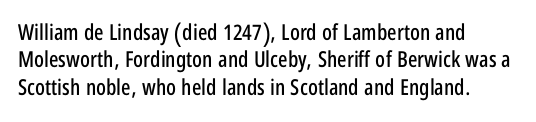
{"italic": "no", "underline": "no", "align": "left", "line_spacing": "normal", "line_spacing_ratio": 1.25, "letter_spacing": "normal", "letter_spacing_em": 0.0, "glyph_px": 22}
